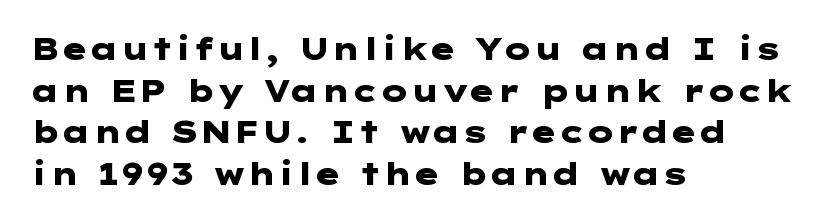
{"serif": "no", "italic": "no", "bold": "yes", "weight": "heavy", "width": "wide", "stroke_contrast": "low", "x_height": "medium", "underline": "no", "align": "left", "line_spacing": "normal", "line_spacing_ratio": 1.39, "letter_spacing": "normal", "letter_spacing_em": 0.0, "glyph_px": 30}
